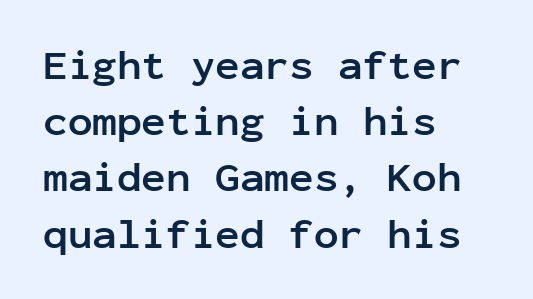
Q: Is the text bold? A: Yes.
Q: Is the text italic (slanted)? A: No, it is upright.
Q: Is the typeface a serif or a sans-serif typeface? A: Sans-serif.
Q: Is the text underlined? A: No.
Q: How is the paragraph aligned? A: Left-aligned.
Q: Is the spacing between letters normal or unusually wide? A: Normal.
Q: Is the spacing between lines tight, normal or loose? A: Normal.
Q: Width (condensed, normal, or wide)? A: Normal.
Q: Stroke contrast? A: Low.
Q: x-height? A: Medium.
Q: Monospaced? A: Yes.
